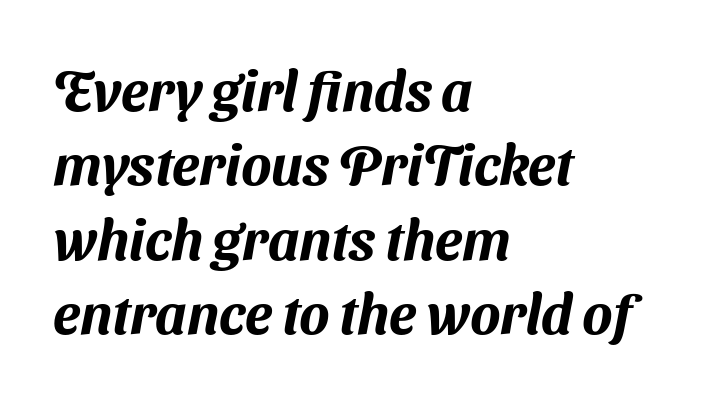
{"serif": "no", "width": "normal", "stroke_contrast": "medium", "x_height": "medium", "monospaced": "no", "underline": "no", "align": "left", "line_spacing": "normal", "line_spacing_ratio": 1.33, "letter_spacing": "normal", "letter_spacing_em": 0.0, "glyph_px": 56}
